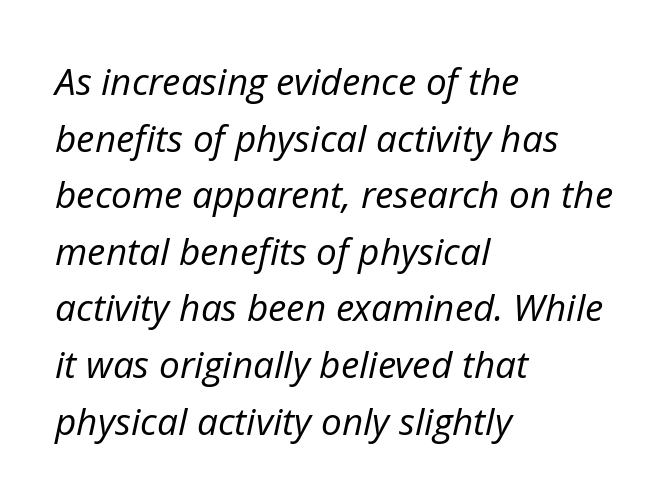
Glance below the letters and you will spot only blank space. Heft: none added — not bold. Is the type slanted? Yes — the strokes lean at a clear angle. Quick note: interline space is typical.
